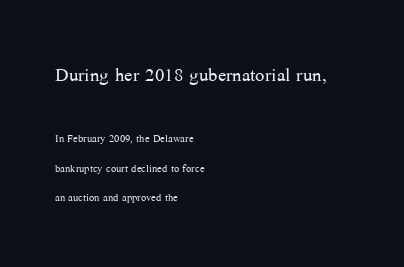
The image shows 25 px text type, upright; set left-aligned, loose line spacing (2.1x), normal letter spacing, not underlined; the first (top) block is 1.79x larger.
